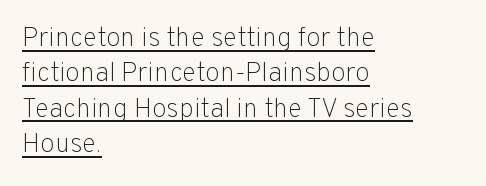
Line beginnings align vertically; line endings do not. No letter is thick-stroked: the sample isn't bold. How are the letters spaced? Ordinarily, with no added tracking. The passage shown is underscored from start to finish. Does the leading feel generous? No, just average. Quick note: not italic, upright.
